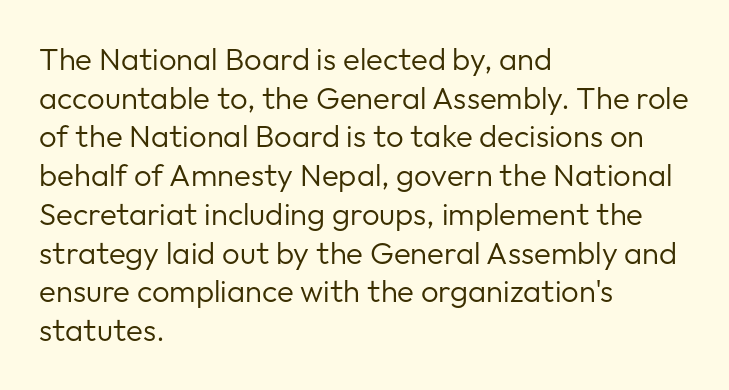
{"serif": "no", "italic": "no", "bold": "no", "weight": "regular", "width": "normal", "stroke_contrast": "low", "x_height": "medium", "monospaced": "no", "underline": "no", "align": "left", "line_spacing": "normal", "line_spacing_ratio": 1.25, "letter_spacing": "normal", "letter_spacing_em": 0.0, "glyph_px": 31}
